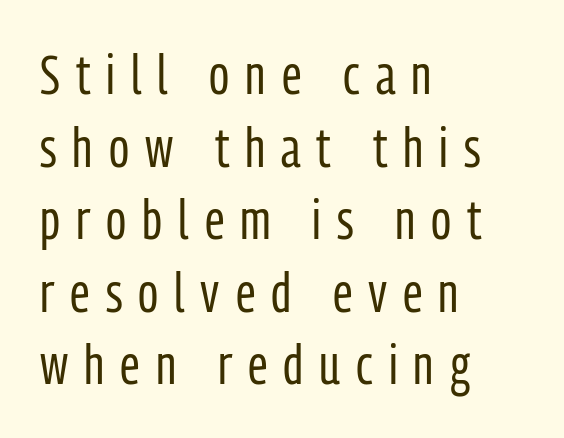
A typesetter would call this proportional, since set widths differ per character. The typeface chosen for these lines omits serifs. The zone under the glyphs is completely vacant. One-word summary of the alignment: left.
